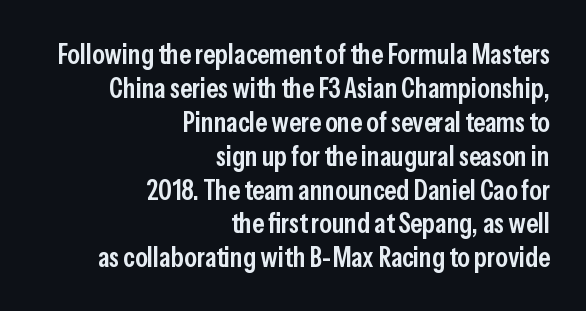
Q: Is the text bold? A: Semi-bold.
Q: Is the text italic (slanted)? A: No, it is upright.
Q: Is the typeface a serif or a sans-serif typeface? A: Sans-serif.
Q: Is the text underlined? A: No.
Q: How is the paragraph aligned? A: Right-aligned.
Q: Is the spacing between letters normal or unusually wide? A: Normal.
Q: Width (condensed, normal, or wide)? A: Condensed.
Q: Stroke contrast? A: Low.
Q: x-height? A: Medium.
Q: Monospaced? A: No.
